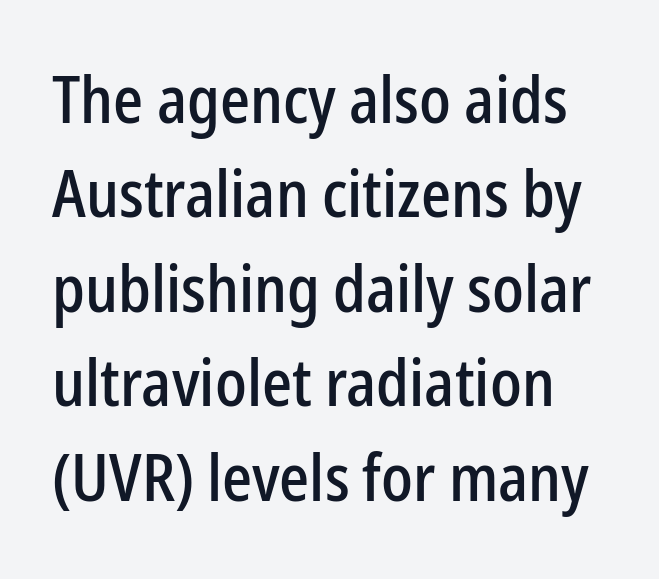
The image shows 66 px condensed sans-serif type, upright; set normal line spacing (1.43x), normal letter spacing, not underlined; low stroke contrast and a medium x-height.
